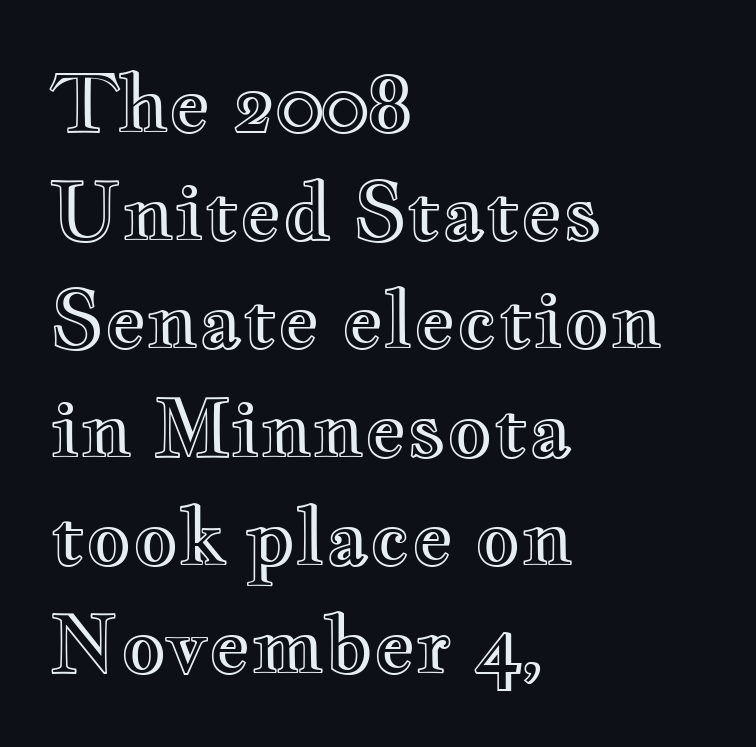
The image shows 79 px wide type, upright; set left-aligned, normal line spacing (1.37x), normal letter spacing, not underlined; a small x-height.
